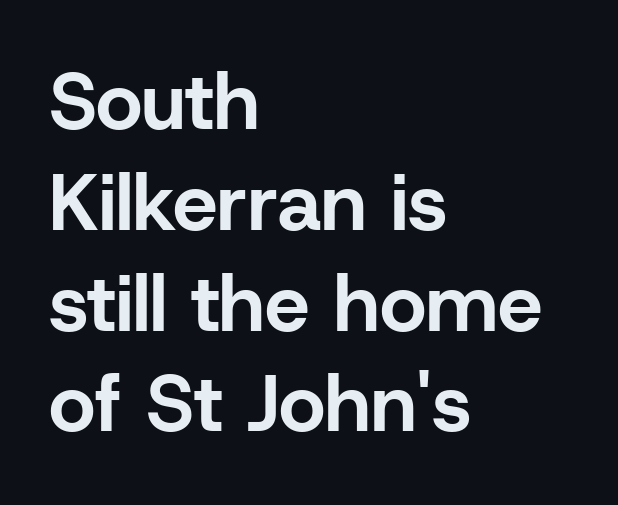
{"serif": "no", "italic": "no", "bold": "yes", "weight": "bold", "width": "normal", "stroke_contrast": "low", "x_height": "medium", "monospaced": "no", "underline": "no", "align": "left", "line_spacing": "normal", "line_spacing_ratio": 1.26, "letter_spacing": "normal", "letter_spacing_em": 0.0, "glyph_px": 80}
